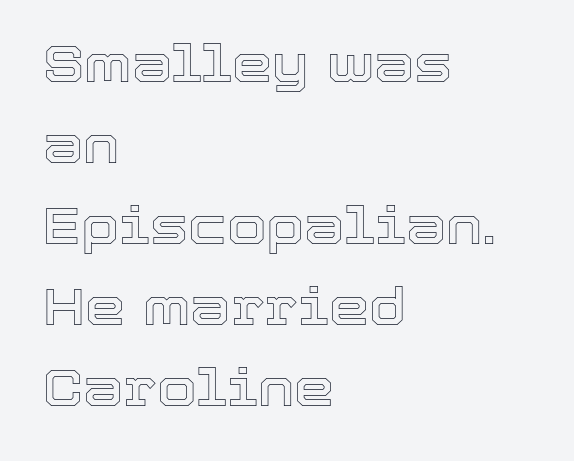
Q: Is the text italic (slanted)? A: No, it is upright.
Q: Is the text underlined? A: No.
Q: How is the paragraph aligned? A: Left-aligned.
Q: Is the spacing between letters normal or unusually wide? A: Normal.
Q: Is the spacing between lines tight, normal or loose? A: Normal.
Q: Width (condensed, normal, or wide)? A: Normal.
Q: x-height? A: Medium.
Q: Monospaced? A: No.
